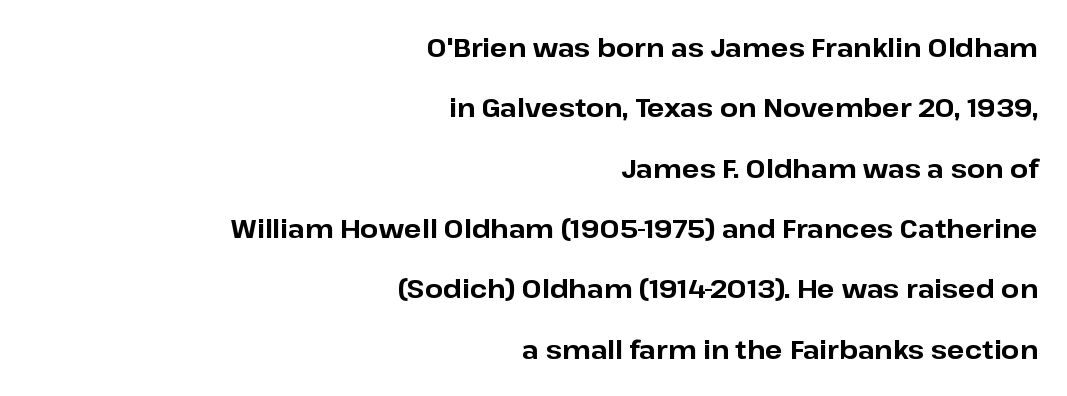
A bare baseline throughout the passage. Honestly, the letter spacing is just normal — you wouldn't notice it. The strokes are fattened all the way to bold. A great deal of white space separates one row of letters from the next. The lines are quadded right. You can tell it's not italic because the verticals are truly vertical.
